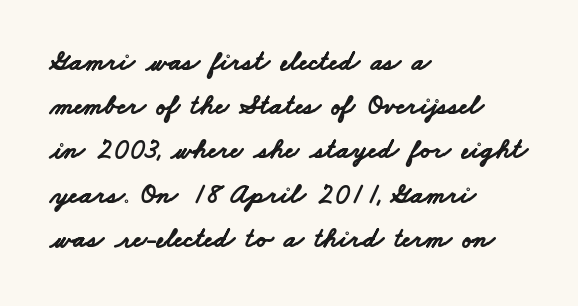
A bare baseline throughout the passage. Serifs: no, the terminals of the letterforms are clean. Strokes here are thick enough to call this a true bold. Where is the straight margin? On the left. The letters advance in unequal steps, a hallmark of proportional type. Each new line begins a customary step beneath the previous one.
